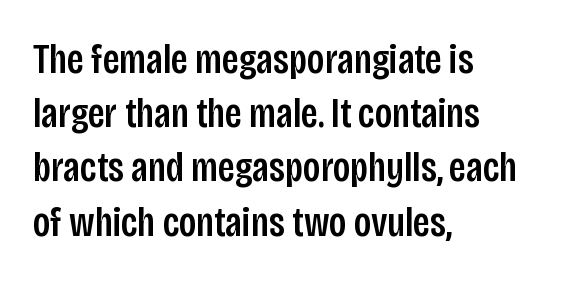
The image shows 43 px condensed sans-serif type, upright; set left-aligned, normal line spacing (1.26x), normal letter spacing, not underlined; low stroke contrast and a large x-height.
